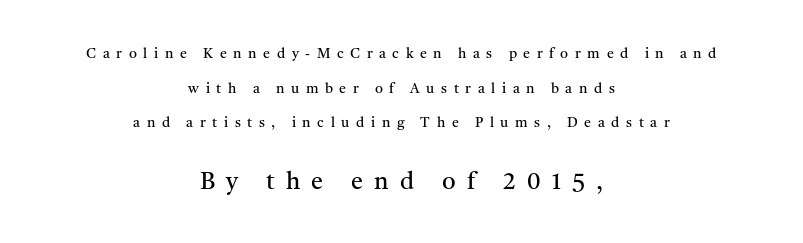
Q: Is the text bold? A: No.
Q: Is the text italic (slanted)? A: No, it is upright.
Q: Is the text underlined? A: No.
Q: How is the paragraph aligned? A: Centered.
Q: Is the spacing between letters normal or unusually wide? A: Unusually wide.
Q: Is the spacing between lines tight, normal or loose? A: Loose.
Q: Which block of text is set in a larger size, the first (top) or the second (bottom)? A: The second (bottom) one.
